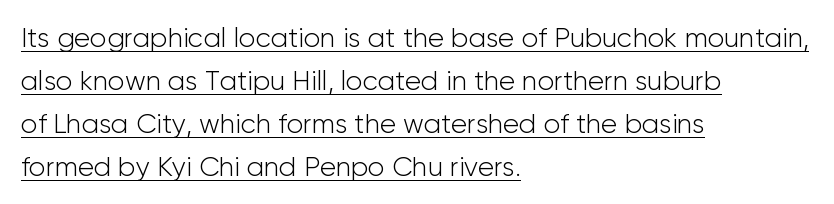
The face used here is rendered with its standard letterfit. Which margin do the lines hug? The left one — the right edge is uneven. The words here are underlined. The leading is moderate, giving the passage an even texture. It's the straight-up-and-down kind of type. The weight tops out at a normal text grade.
